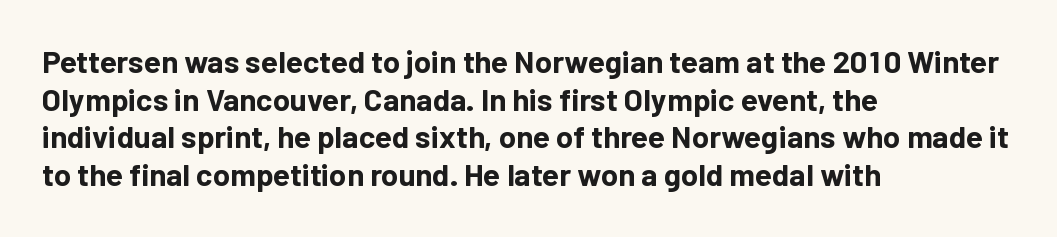
{"serif": "no", "italic": "no", "bold": "yes", "weight": "bold", "width": "normal", "stroke_contrast": "low", "x_height": "medium", "monospaced": "no", "underline": "no", "align": "left", "line_spacing_ratio": 1.21, "letter_spacing": "normal", "letter_spacing_em": 0.0, "glyph_px": 31}
